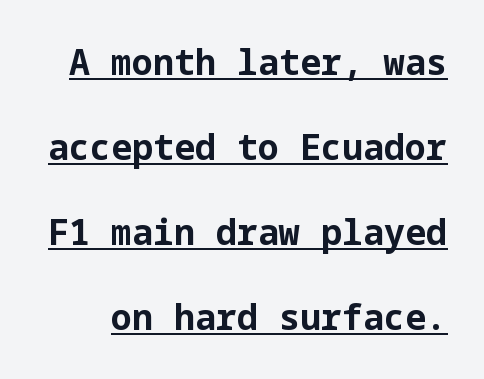
Q: Is the text bold? A: Yes.
Q: Is the text italic (slanted)? A: No, it is upright.
Q: Is the typeface a serif or a sans-serif typeface? A: Sans-serif.
Q: Is the text underlined? A: Yes.
Q: Is the spacing between letters normal or unusually wide? A: Normal.
Q: Is the spacing between lines tight, normal or loose? A: Loose.
Q: Width (condensed, normal, or wide)? A: Normal.
Q: Stroke contrast? A: Low.
Q: x-height? A: Medium.
